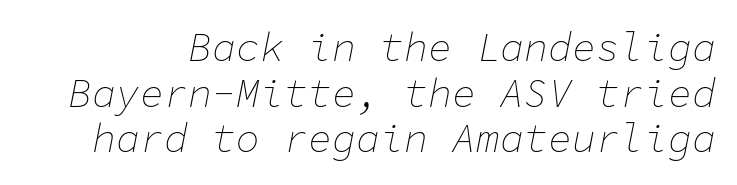
This sample trades vertical openness for compactness between lines. Every character here occupies the same horizontal width, giving the sample a typewriter-like rhythm. Designer's note — italics engaged. The space directly below the letters is spotless. No letter is thick-stroked: the sample isn't bold.
